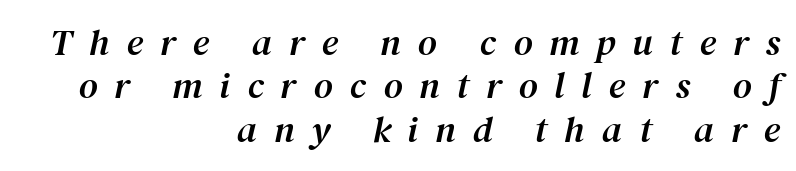
Tracking value appears strongly positive — letters spread wide. Characters are canted at an angle relative to the baseline's perpendicular. A serif font was chosen for this passage. The setting favours the right margin, as signatures and pull-quotes sometimes do. Type without underlining.
